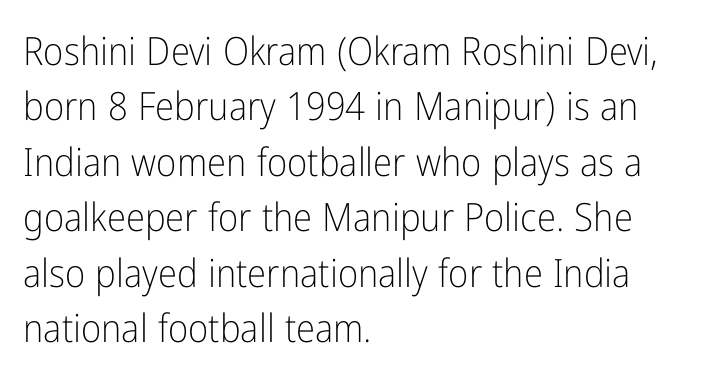
What kind of face is this? One without serifs — a sans. These lines are rendered in a variable-pitch font. Characters remain perfectly vertical along every line. Leading matches the norm, producing a regular column. The rendering anchors every line to the left-hand side. The space directly below the letters is spotless.
